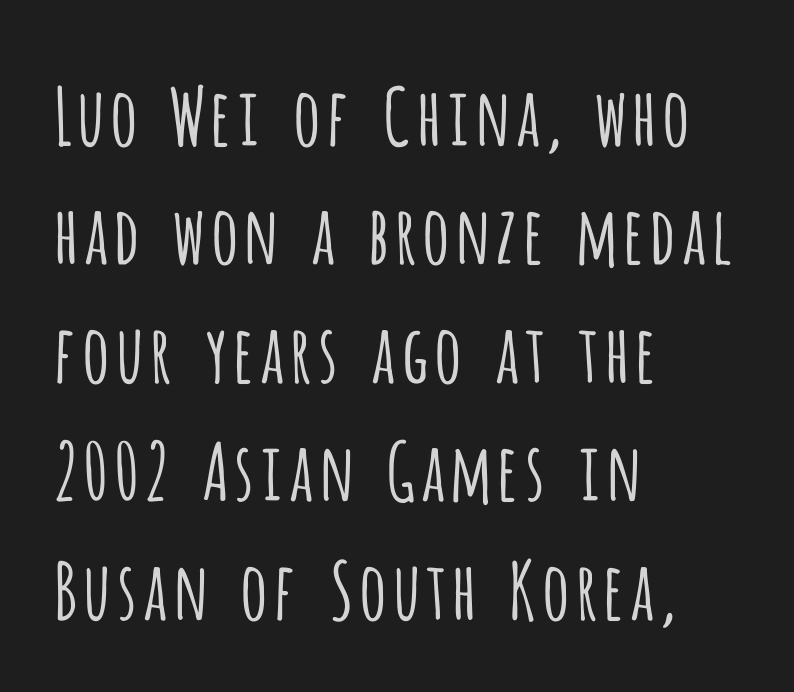
The image shows 79 px light, condensed sans-serif type, upright; set left-aligned, normal line spacing (1.5x), normal letter spacing, not underlined; low stroke contrast and a large x-height.
